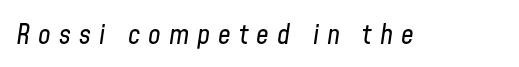
The image shows 28 px regular-weight, condensed type, italic (leaning right); set unusually wide letter spacing (+0.29 em), not underlined; low stroke contrast and a medium x-height.
